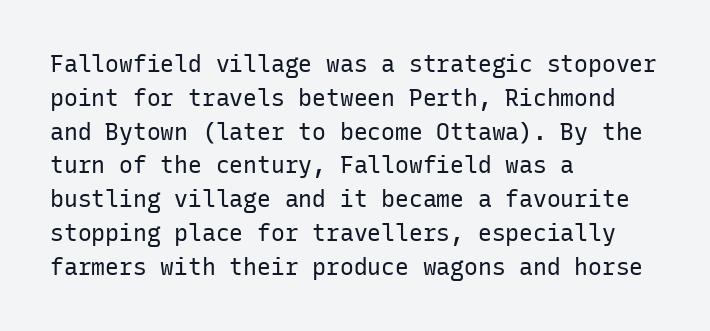
{"italic": "no", "bold": "no", "underline": "no", "align": "left", "line_spacing": "normal", "line_spacing_ratio": 1.47, "letter_spacing": "normal", "letter_spacing_em": 0.0, "glyph_px": 23}
